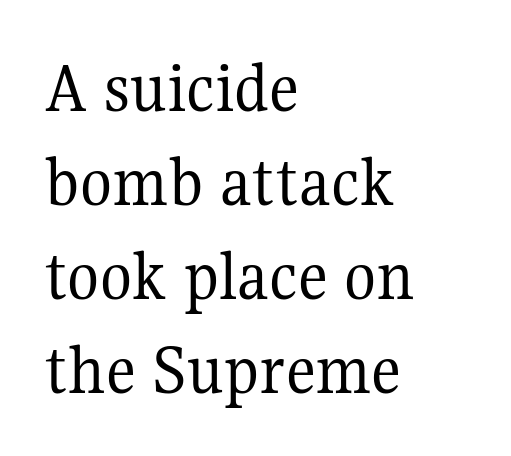
{"serif": "yes", "italic": "no", "bold": "no", "weight": "regular", "width": "normal", "stroke_contrast": "medium", "x_height": "medium", "monospaced": "no", "underline": "no", "align": "left", "line_spacing": "normal", "line_spacing_ratio": 1.27, "letter_spacing": "normal", "letter_spacing_em": 0.0, "glyph_px": 74}
